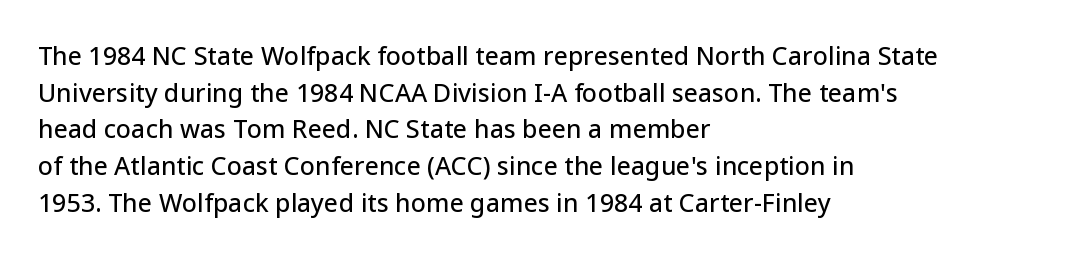
Q: Is the text italic (slanted)? A: No, it is upright.
Q: Is the text underlined? A: No.
Q: How is the paragraph aligned? A: Left-aligned.
Q: Is the spacing between letters normal or unusually wide? A: Normal.
Q: Is the spacing between lines tight, normal or loose? A: Normal.
